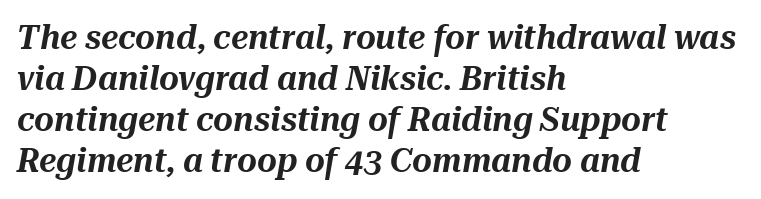
{"italic": "yes", "lean": "right", "slant_degrees": 10, "width": "normal", "stroke_contrast": "medium", "x_height": "medium", "monospaced": "no", "underline": "no", "align": "left", "line_spacing_ratio": 1.21, "letter_spacing": "normal", "letter_spacing_em": 0.0, "glyph_px": 34}
